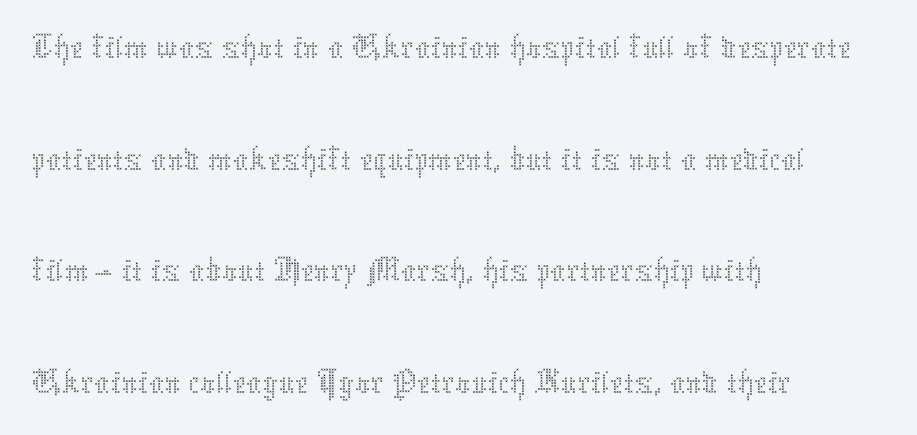
The lettering stays uniformly vertical, giving the passage a roman look. Vertically, the passage feels balanced, rows spaced as you'd expect. Standard letterfit; no display-style spreading of the glyphs. The letters advance in unequal steps, a hallmark of proportional type. The space beneath each line is pristine and unruled.
